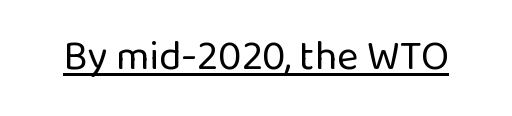
Q: Is the text bold? A: No.
Q: Is the text italic (slanted)? A: No, it is upright.
Q: Is the typeface a serif or a sans-serif typeface? A: Sans-serif.
Q: Is the text underlined? A: Yes.
Q: Is the spacing between letters normal or unusually wide? A: Normal.
Q: Width (condensed, normal, or wide)? A: Normal.
Q: Stroke contrast? A: Low.
Q: x-height? A: Medium.
Q: Monospaced? A: No.
